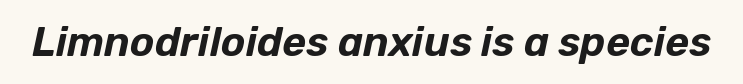
The image shows 41 px text type, italic (leaning right); set normal letter spacing, not underlined; low stroke contrast and a medium x-height.
